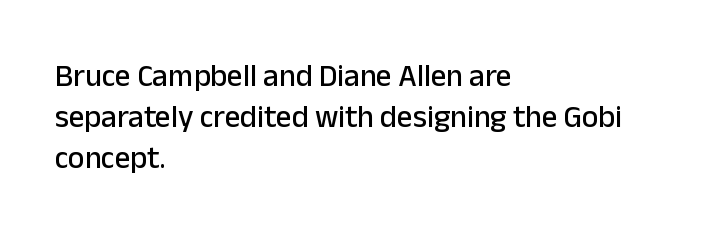
Proportional: the letters do not fall into vertical columns. The type family on display is of the sans-serif kind. Vertically, the passage feels balanced, rows spaced as you'd expect. The type sits square on the baseline with zero lean. Between one letter and the next there's only the usual sliver of space. In CSS terms this would be text-align: left.
